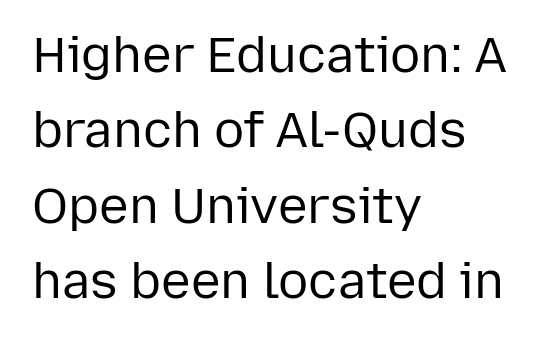
{"serif": "no", "italic": "no", "bold": "no", "weight": "regular", "width": "normal", "stroke_contrast": "low", "x_height": "medium", "monospaced": "no", "underline": "no", "align": "left", "line_spacing": "normal", "line_spacing_ratio": 1.51, "letter_spacing": "normal", "letter_spacing_em": 0.0, "glyph_px": 50}
